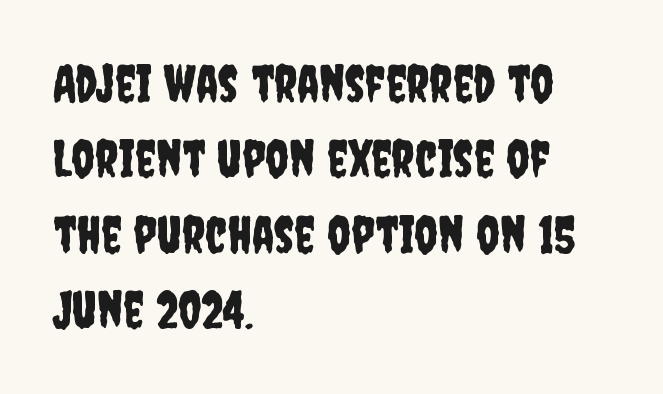
{"serif": "no", "italic": "no", "width": "condensed", "stroke_contrast": "low", "x_height": "large", "monospaced": "no", "underline": "no", "align": "left", "line_spacing": "normal", "line_spacing_ratio": 1.48, "letter_spacing": "normal", "letter_spacing_em": 0.0, "glyph_px": 51}
